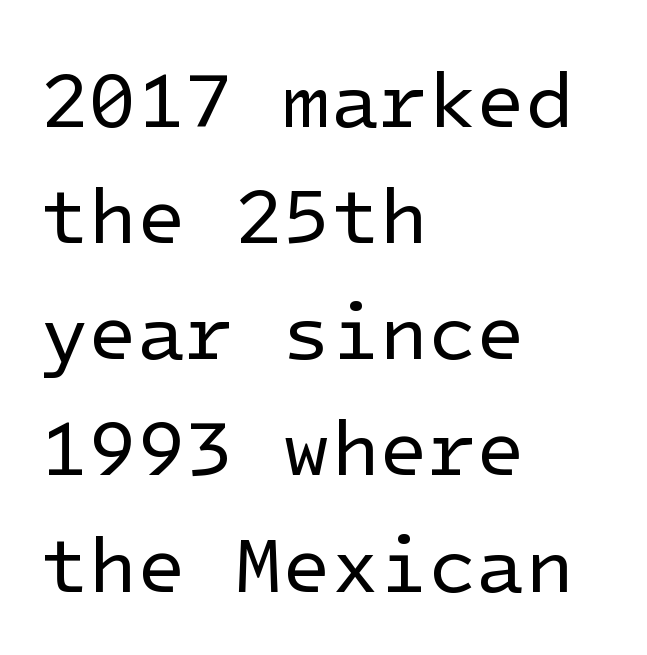
The image shows 79 px regular-weight sans-serif type, upright; set left-aligned, normal line spacing (1.47x), normal letter spacing, not underlined; low stroke contrast and a medium x-height.
